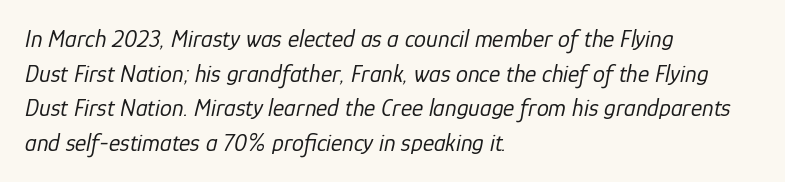
{"italic": "yes", "lean": "right", "slant_degrees": 12, "bold": "no", "underline": "no", "align": "left", "line_spacing": "normal", "line_spacing_ratio": 1.44, "letter_spacing": "normal", "letter_spacing_em": 0.0, "glyph_px": 24}
